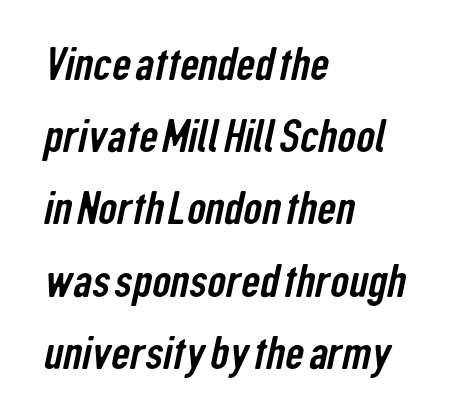
Q: Is the typeface a serif or a sans-serif typeface? A: Sans-serif.
Q: Is the text underlined? A: No.
Q: How is the paragraph aligned? A: Left-aligned.
Q: Is the spacing between letters normal or unusually wide? A: Normal.
Q: Is the spacing between lines tight, normal or loose? A: Normal.
Q: Width (condensed, normal, or wide)? A: Condensed.
Q: Stroke contrast? A: Low.
Q: x-height? A: Medium.
Q: Monospaced? A: No.
